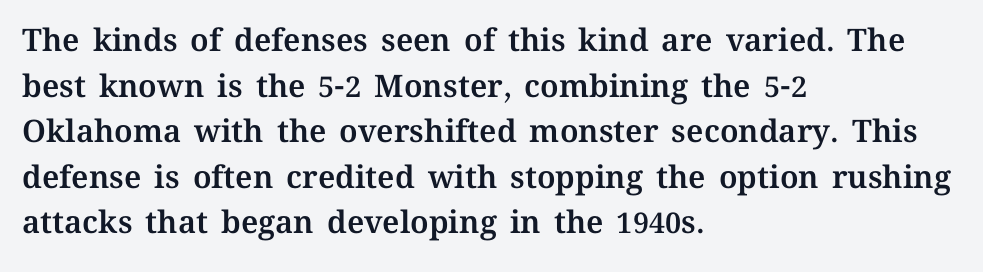
Q: Is the text italic (slanted)? A: No, it is upright.
Q: Is the text underlined? A: No.
Q: How is the paragraph aligned? A: Left-aligned.
Q: Is the spacing between letters normal or unusually wide? A: Normal.
Q: Is the spacing between lines tight, normal or loose? A: Normal.
Q: Width (condensed, normal, or wide)? A: Normal.
Q: Stroke contrast? A: Medium.
Q: x-height? A: Medium.
Q: Monospaced? A: No.
